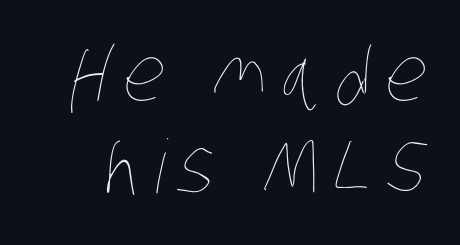
{"bold": "no", "weight": "thin", "width": "condensed", "stroke_contrast": "low", "x_height": "large", "monospaced": "no", "underline": "no", "line_spacing_ratio": 1.23, "glyph_px": 74}
